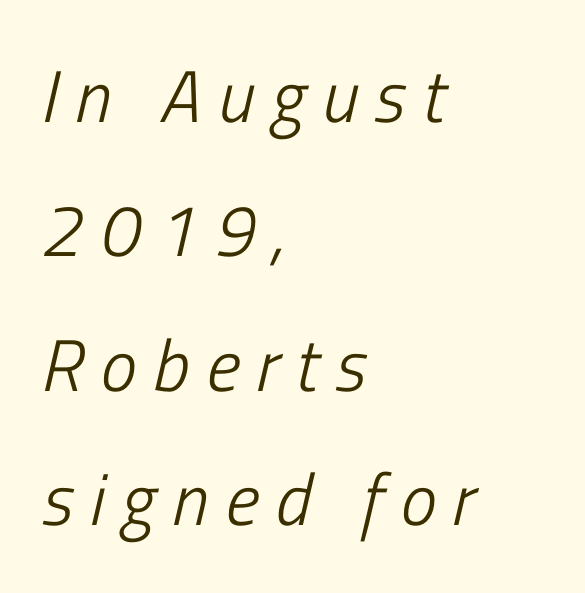
The image shows 73 px light, condensed type, italic (leaning right); set left-aligned, line spacing 1.84x, unusually wide letter spacing (+0.23 em), not underlined; low stroke contrast and a medium x-height.
